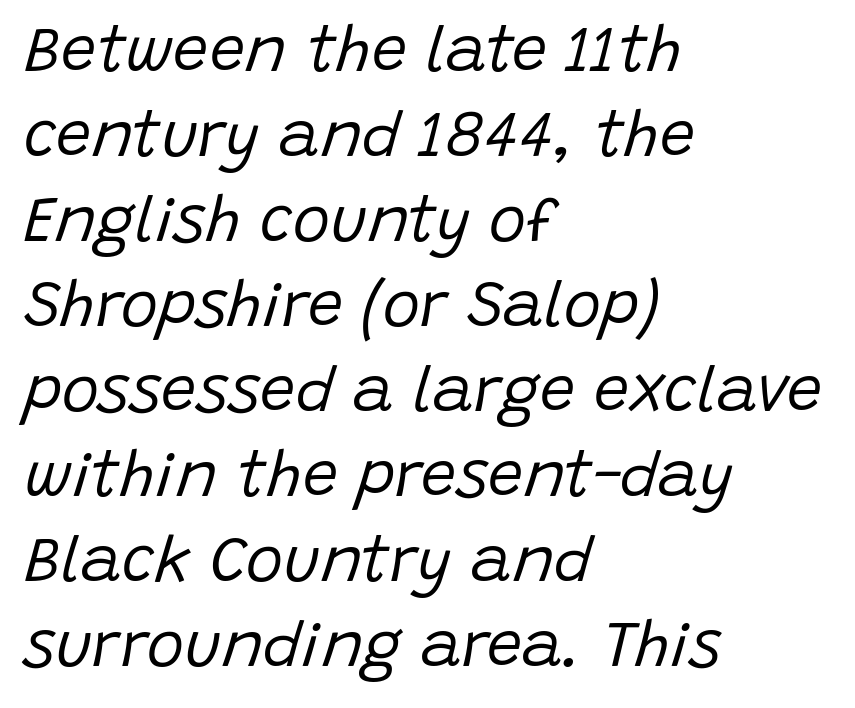
Q: Is the text bold? A: No.
Q: Is the text italic (slanted)? A: Yes, it leans right by about 15 degrees.
Q: Is the text underlined? A: No.
Q: How is the paragraph aligned? A: Left-aligned.
Q: Is the spacing between letters normal or unusually wide? A: Normal.
Q: Is the spacing between lines tight, normal or loose? A: Normal.
Q: Width (condensed, normal, or wide)? A: Normal.
Q: Stroke contrast? A: Low.
Q: x-height? A: Large.
Q: Monospaced? A: No.
